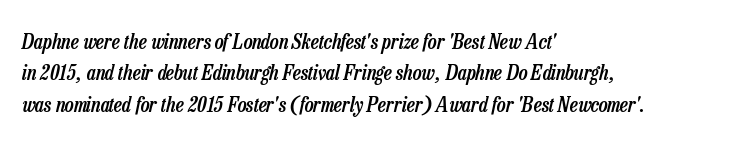
Q: Is the text bold? A: Semi-bold.
Q: Is the text italic (slanted)? A: Yes, it leans right by about 13 degrees.
Q: Is the text underlined? A: No.
Q: How is the paragraph aligned? A: Left-aligned.
Q: Is the spacing between letters normal or unusually wide? A: Normal.
Q: Is the spacing between lines tight, normal or loose? A: Normal.
